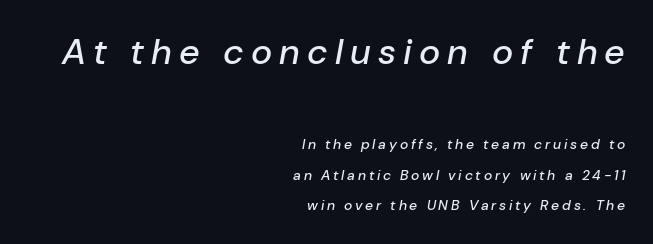
Q: Is the text italic (slanted)? A: Yes, it leans right by about 10 degrees.
Q: Is the text underlined? A: No.
Q: How is the paragraph aligned? A: Right-aligned.
Q: Is the spacing between letters normal or unusually wide? A: Unusually wide.
Q: Is the spacing between lines tight, normal or loose? A: Loose.
Q: Which block of text is set in a larger size, the first (top) or the second (bottom)? A: The first (top) one.
Q: Width (condensed, normal, or wide)? A: Normal.
Q: Stroke contrast? A: Low.
Q: x-height? A: Medium.
Q: Monospaced? A: No.
